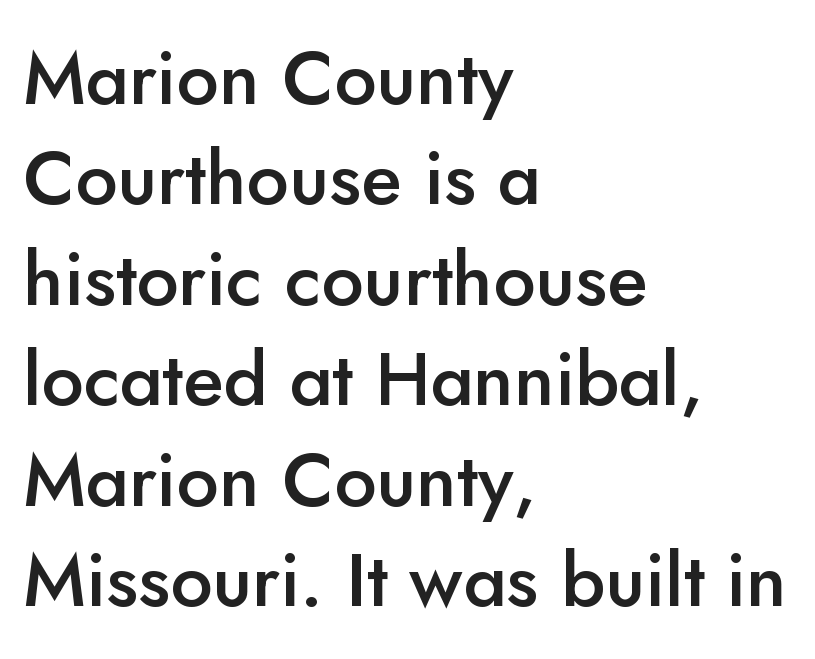
The image shows 75 px semibold sans-serif type, upright; set left-aligned, normal line spacing (1.34x), normal letter spacing, not underlined; low stroke contrast and a small x-height.
